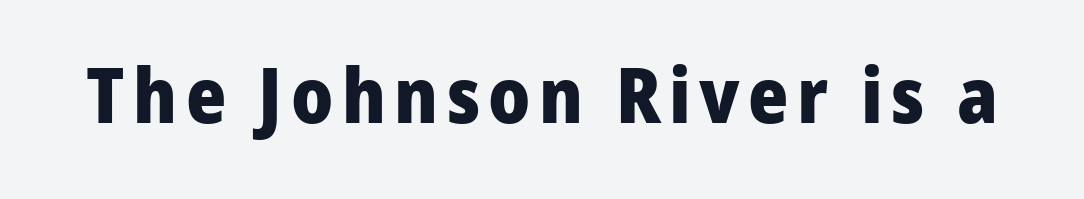
Q: Is the text bold? A: Yes.
Q: Is the text italic (slanted)? A: No, it is upright.
Q: Is the typeface a serif or a sans-serif typeface? A: Sans-serif.
Q: Is the text underlined? A: No.
Q: Width (condensed, normal, or wide)? A: Normal.
Q: Stroke contrast? A: Low.
Q: x-height? A: Medium.
Q: Monospaced? A: No.
